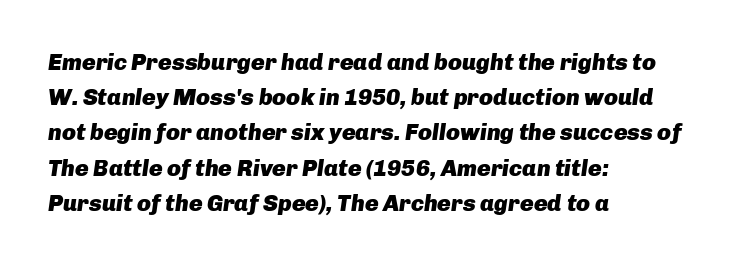
{"italic": "yes", "lean": "right", "slant_degrees": 8, "bold": "yes", "underline": "no", "align": "left", "line_spacing": "normal", "line_spacing_ratio": 1.53, "letter_spacing": "normal", "letter_spacing_em": 0.0, "glyph_px": 23}
